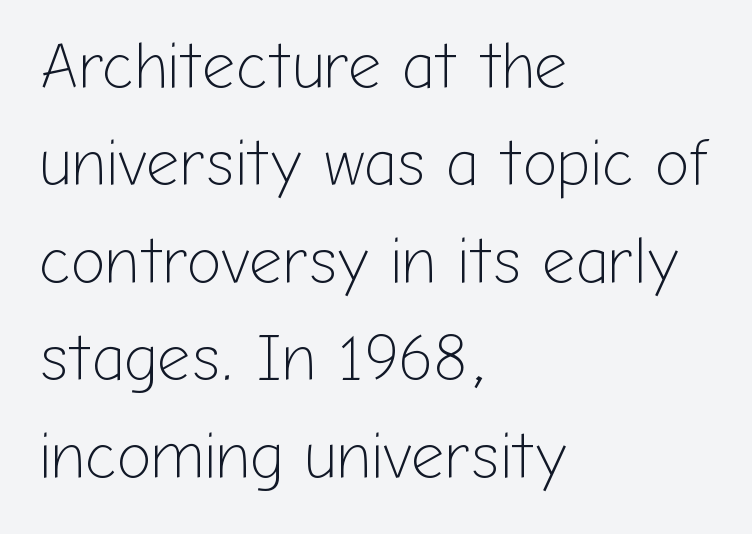
The face used here is proportionally spaced, like ordinary book or web type. Unmarked baselines from the first word to the last. Typeset ragged right — the left edge is the straight one. I'd call this a sans setting — the letters go barefoot. Weight: in the light-to-regular range. If you measured baseline to baseline, you'd find a middling distance.
